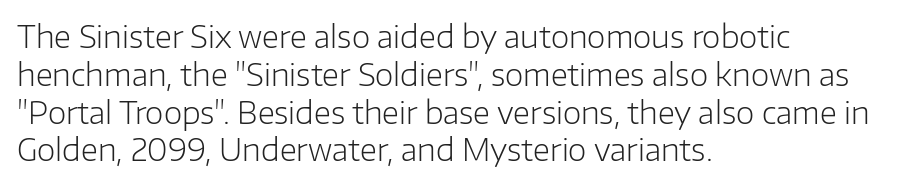
{"serif": "no", "italic": "no", "bold": "no", "weight": "light", "width": "normal", "stroke_contrast": "low", "x_height": "medium", "monospaced": "no", "underline": "no", "align": "left", "line_spacing": "normal", "line_spacing_ratio": 1.26, "letter_spacing": "normal", "letter_spacing_em": 0.0, "glyph_px": 30}
